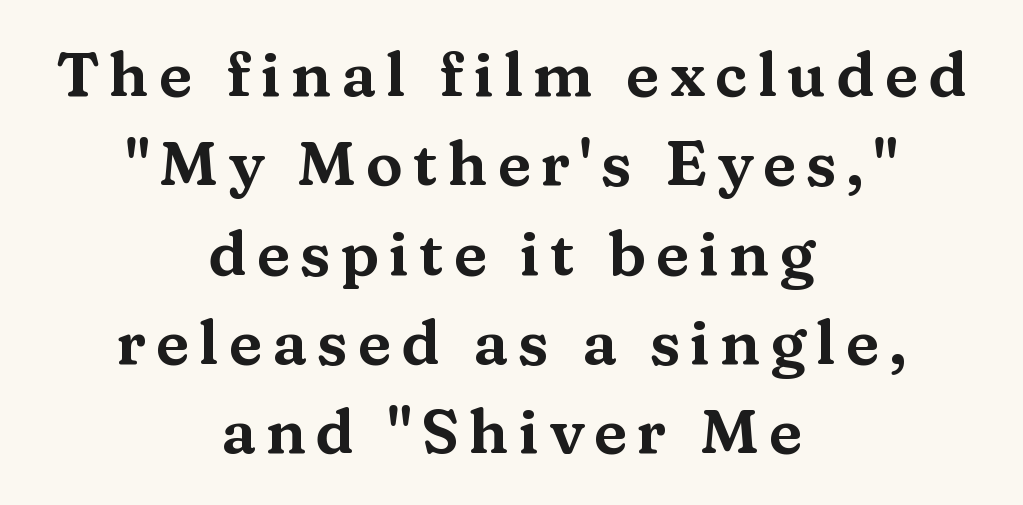
{"serif": "yes", "italic": "no", "width": "wide", "stroke_contrast": "medium", "x_height": "medium", "monospaced": "no", "underline": "no", "align": "center", "line_spacing": "normal", "line_spacing_ratio": 1.44, "glyph_px": 62}
